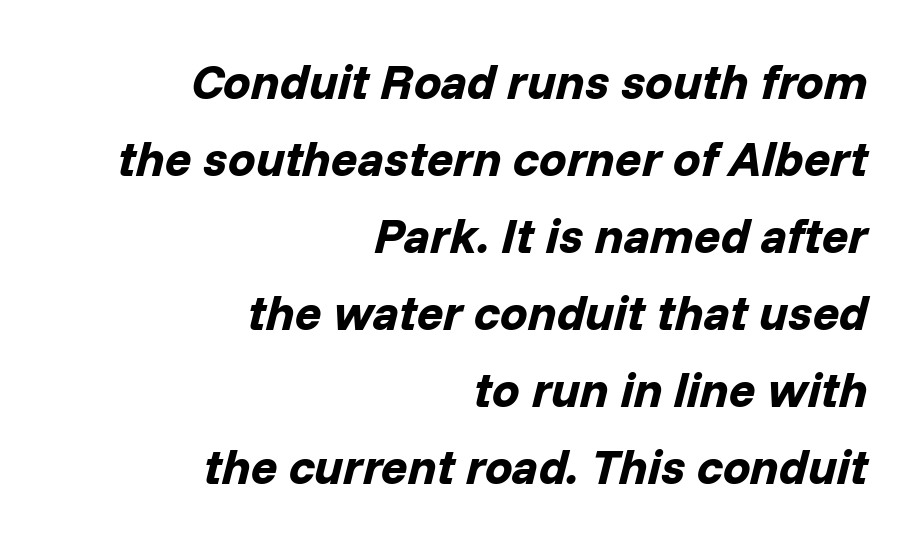
The image shows 49 px bold type, italic (leaning right); set right-aligned, normal line spacing (1.57x), normal letter spacing, not underlined; low stroke contrast and a medium x-height.
